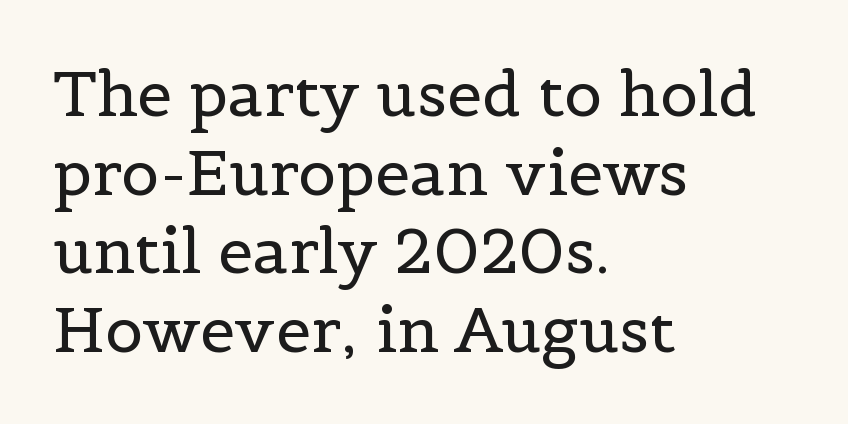
Q: Is the text bold? A: No.
Q: Is the text italic (slanted)? A: No, it is upright.
Q: Is the typeface a serif or a sans-serif typeface? A: Serif.
Q: Is the text underlined? A: No.
Q: How is the paragraph aligned? A: Left-aligned.
Q: Is the spacing between letters normal or unusually wide? A: Normal.
Q: Is the spacing between lines tight, normal or loose? A: Normal.
Q: Width (condensed, normal, or wide)? A: Normal.
Q: x-height? A: Medium.
Q: Monospaced? A: No.
